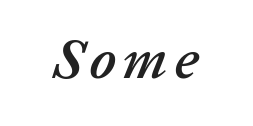
The strip under each line holds only bare page. Italic? Definitely — the glyphs are oblique. The face used here is proportionally spaced, like ordinary book or web type.
